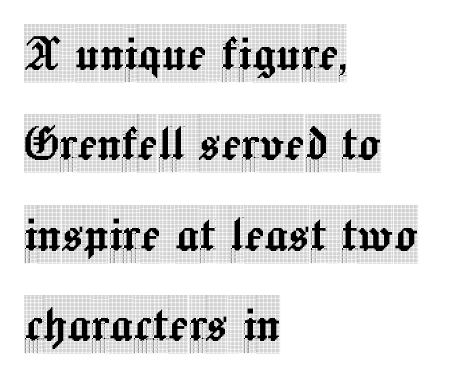
The rag falls on the right side of this text block. The glyphs in this specimen are seriffed. Does the leading feel generous? No, just average. Ascenders rise straight up at ninety degrees. The face used here is proportionally spaced, like ordinary book or web type. The letters sit at their default tracking, neither squeezed nor spread.
